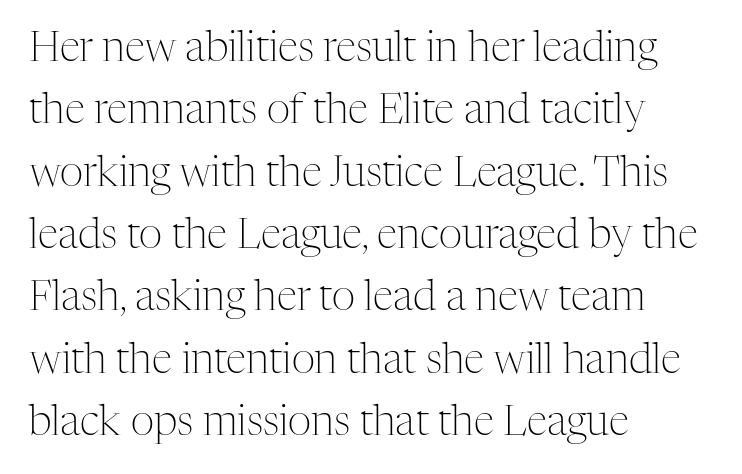
The image shows 41 px light serif type, upright; set left-aligned, normal line spacing (1.52x), normal letter spacing, not underlined; medium stroke contrast and a medium x-height.
